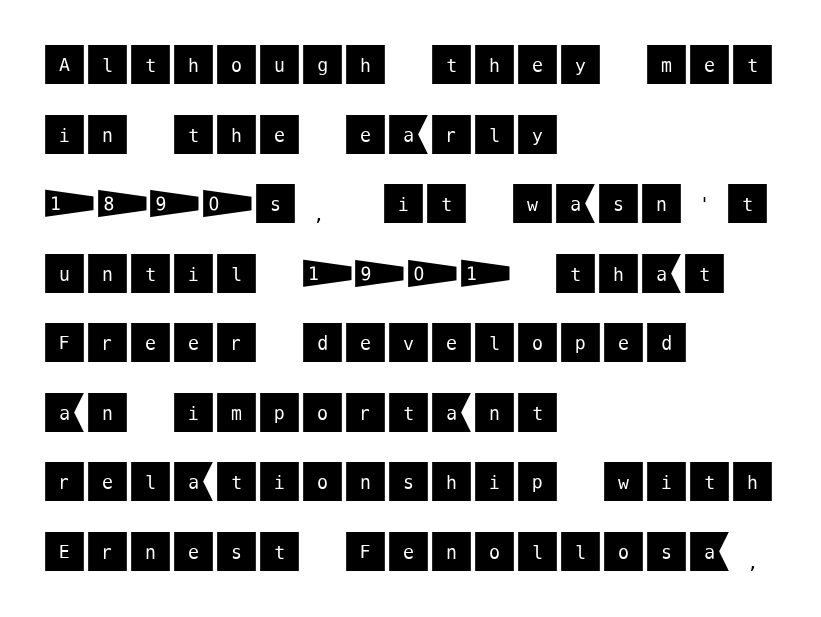
Short and long lines alike share a common starting point at left. Regular leading. The specimen omits any rule beneath the text block's lines. Tracking value appears to be zero — textbook default spacing. Vertical strokes here are truly vertical.
